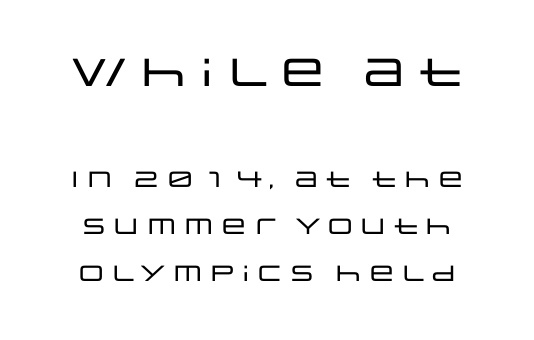
The image shows 39 px wide sans-serif type, upright; set loose line spacing (2.14x), normal letter spacing, not underlined; the first (top) block is 1.77x larger; low stroke contrast and a large x-height.
